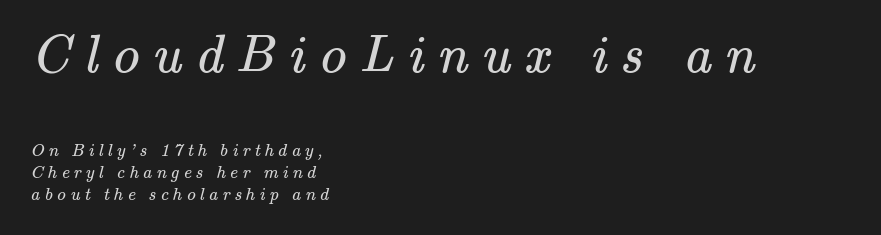
The image shows 55 px regular-weight serif type; set left-aligned, line spacing 1.23x, unusually wide letter spacing (+0.24 em), not underlined; the first (top) block is 3.06x larger; medium stroke contrast and a small x-height.
